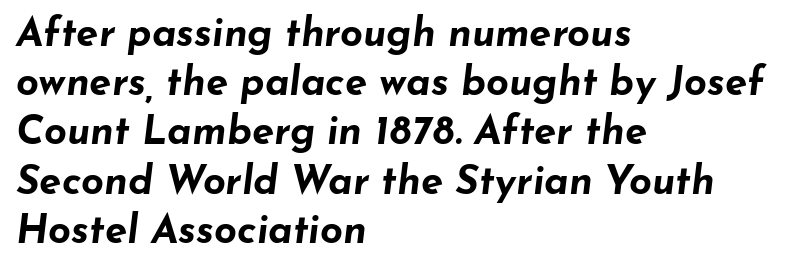
The lines are quadded left. The font's italic variant was chosen for this text. Letters rest on an invisible, unmarked baseline. How heavy is the stroke? Heavy — this is a bold. Nobody touched the tracking dial on this one. Looks like regular typesetting: each glyph gets only the width it needs.
